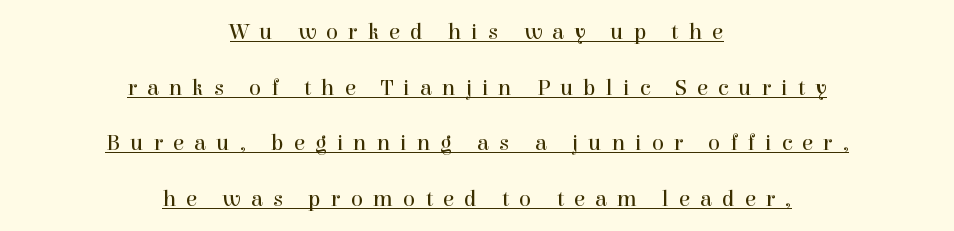
{"italic": "no", "bold": "no", "underline": "yes", "align": "center", "line_spacing": "loose", "line_spacing_ratio": 2.42, "letter_spacing": "wide", "letter_spacing_em": 0.43, "glyph_px": 23}
